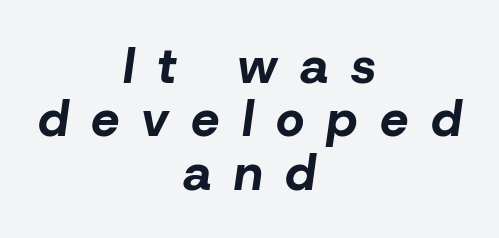
The whole block is typeset with a tilt. These lines huddle together more closely than default settings would place them. Each word looks stretched out because of the extra space between its letters. Quick note: underline off. A student would call this center alignment; a typographer would say set centered. The face used here is proportionally spaced, like ordinary book or web type.
